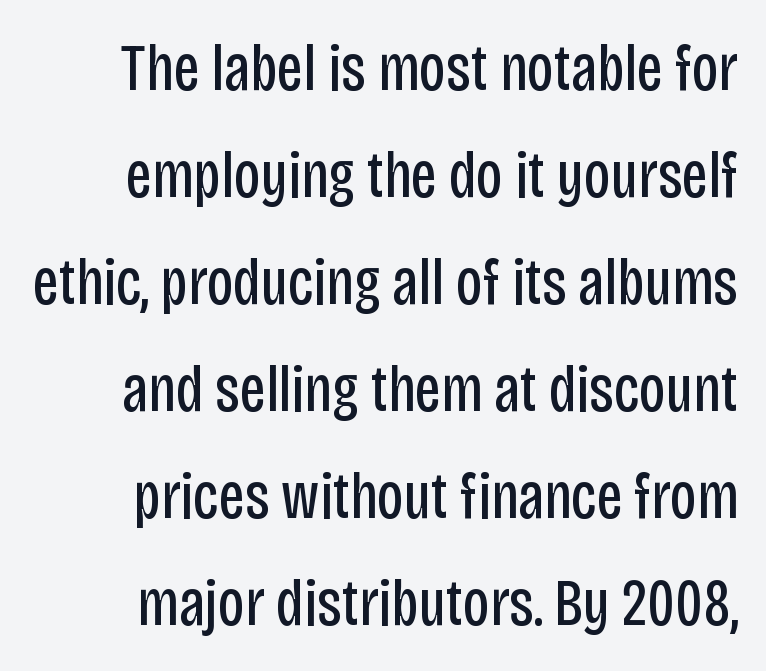
{"serif": "no", "italic": "no", "bold": "no", "weight": "regular", "width": "condensed", "stroke_contrast": "low", "x_height": "large", "monospaced": "no", "underline": "no", "line_spacing": "normal", "line_spacing_ratio": 1.62, "letter_spacing": "normal", "letter_spacing_em": 0.0, "glyph_px": 66}
